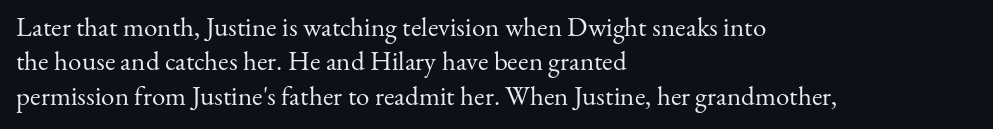
Q: Is the text bold? A: No.
Q: Is the text italic (slanted)? A: No, it is upright.
Q: Is the text underlined? A: No.
Q: How is the paragraph aligned? A: Left-aligned.
Q: Is the spacing between letters normal or unusually wide? A: Normal.
Q: Is the spacing between lines tight, normal or loose? A: Normal.
